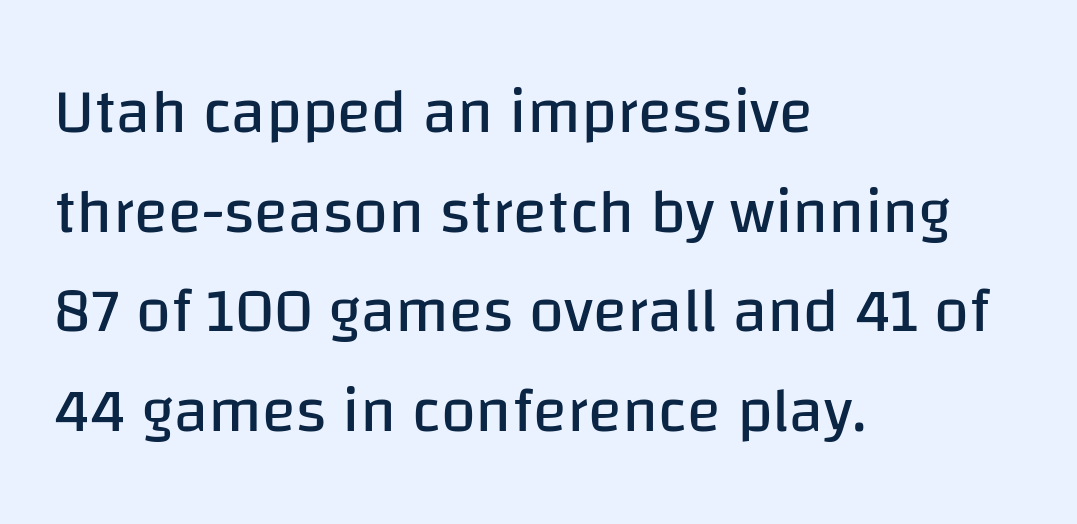
The image shows 63 px regular-weight sans-serif type, upright; set left-aligned, normal line spacing (1.58x), normal letter spacing, not underlined; low stroke contrast and a large x-height.
